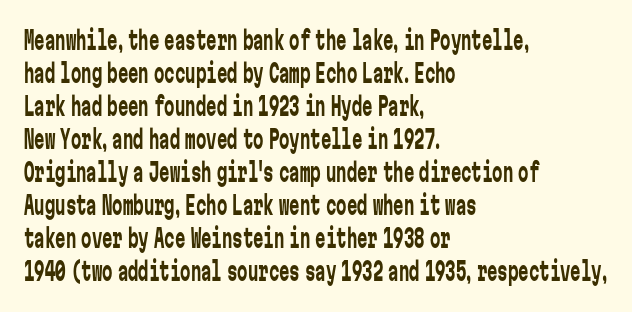
The image shows 26 px text type, upright; set left-aligned, normal line spacing (1.27x), normal letter spacing, not underlined.
